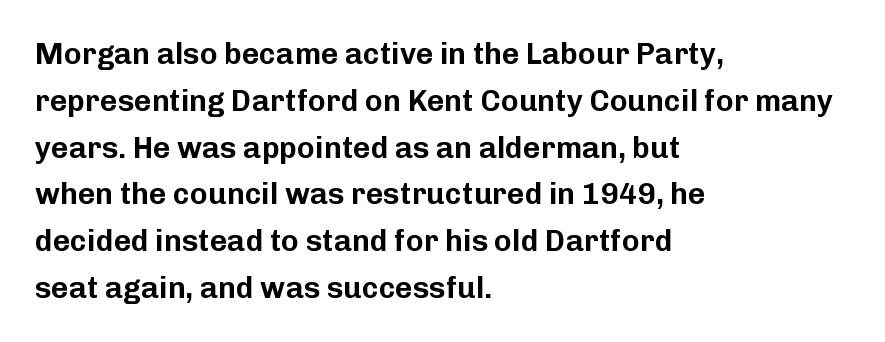
This sample uses a sans-serif face. Caption: multi-line text, flush left, ragged right. The rendering uses natural spacing where letterforms have individual widths. Standard letterfit; no display-style spreading of the glyphs.
